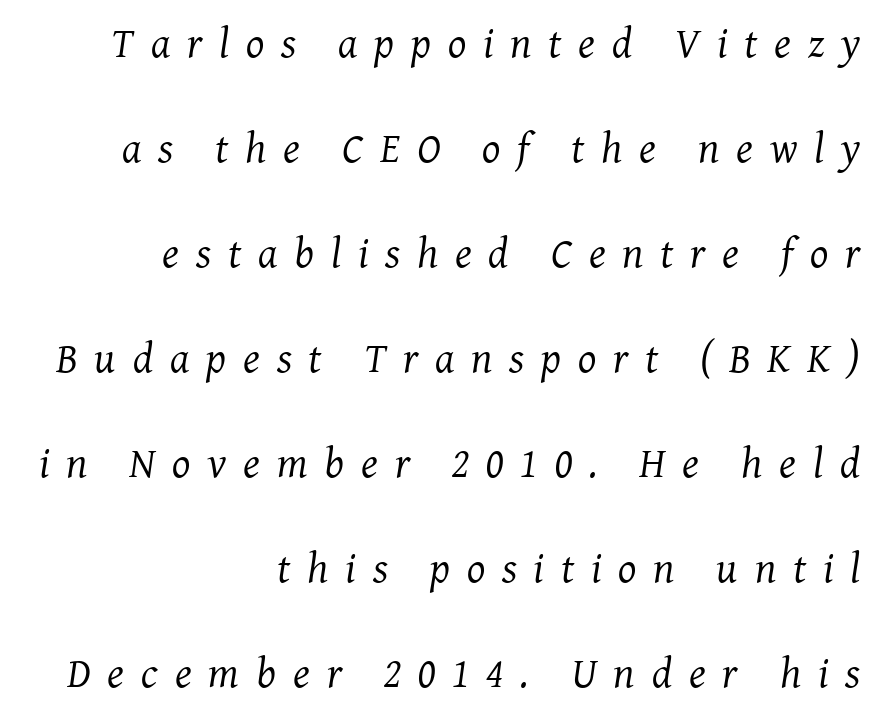
Characters follow at a spacing far wider than the type designer built in. The glyphs are unaccompanied by any horizontal stroke below them. The paragraph shown leans on its right margin. A typesetter would call this leading open, well beyond the default.
